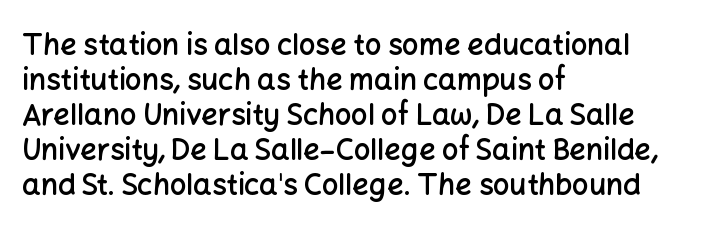
{"serif": "no", "italic": "no", "bold": "semi", "weight": "semibold", "width": "normal", "stroke_contrast": "low", "x_height": "medium", "monospaced": "no", "underline": "no", "align": "left", "line_spacing_ratio": 1.21, "letter_spacing": "normal", "letter_spacing_em": 0.0, "glyph_px": 29}
